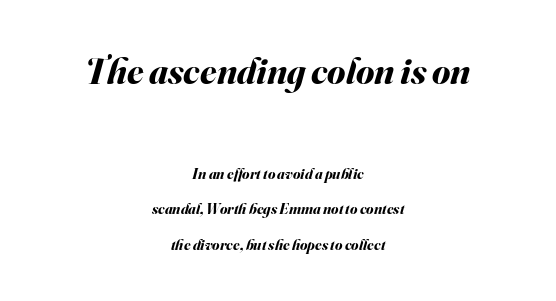
Q: Is the text bold? A: Yes.
Q: Is the text italic (slanted)? A: Yes, it leans right by about 16 degrees.
Q: Is the text underlined? A: No.
Q: How is the paragraph aligned? A: Centered.
Q: Is the spacing between letters normal or unusually wide? A: Normal.
Q: Is the spacing between lines tight, normal or loose? A: Loose.
Q: Which block of text is set in a larger size, the first (top) or the second (bottom)? A: The first (top) one.
Q: Width (condensed, normal, or wide)? A: Normal.
Q: Stroke contrast? A: Medium.
Q: x-height? A: Small.
Q: Monospaced? A: No.
